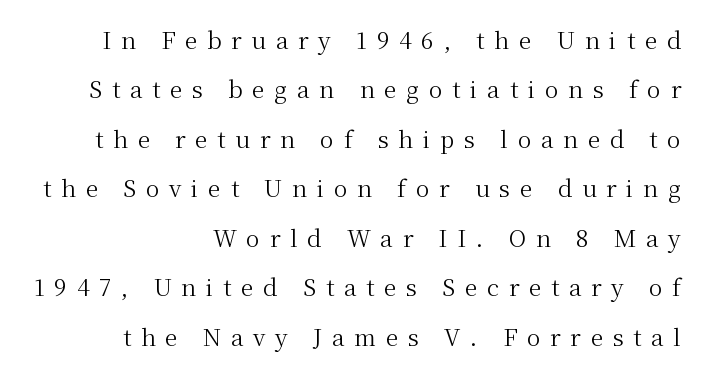
The image shows 23 px text type, upright; set right-aligned, loose line spacing (2.15x), unusually wide letter spacing (+0.42 em), not underlined.
